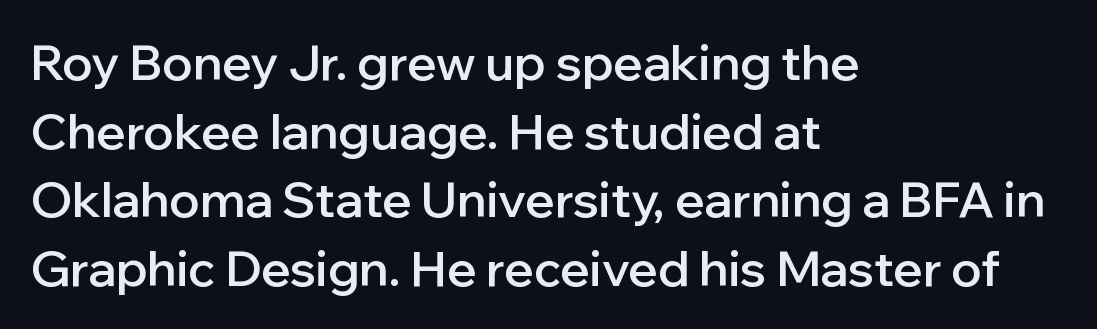
{"serif": "no", "italic": "no", "bold": "semi", "weight": "semibold", "width": "normal", "stroke_contrast": "low", "x_height": "medium", "monospaced": "no", "underline": "no", "align": "left", "line_spacing": "normal", "line_spacing_ratio": 1.4, "letter_spacing": "normal", "letter_spacing_em": 0.0, "glyph_px": 49}
